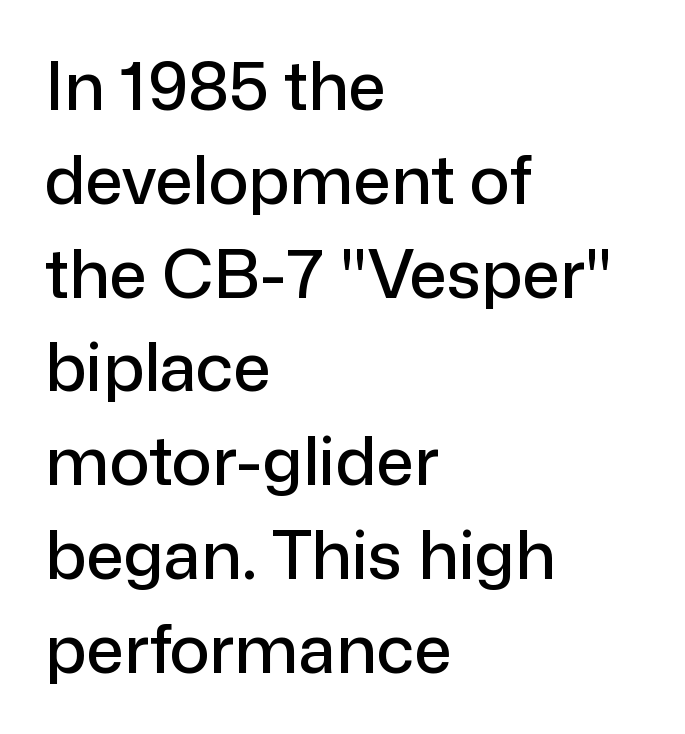
The image shows 67 px sans-serif type, upright; set left-aligned, normal line spacing (1.4x), normal letter spacing, not underlined; low stroke contrast and a medium x-height.
